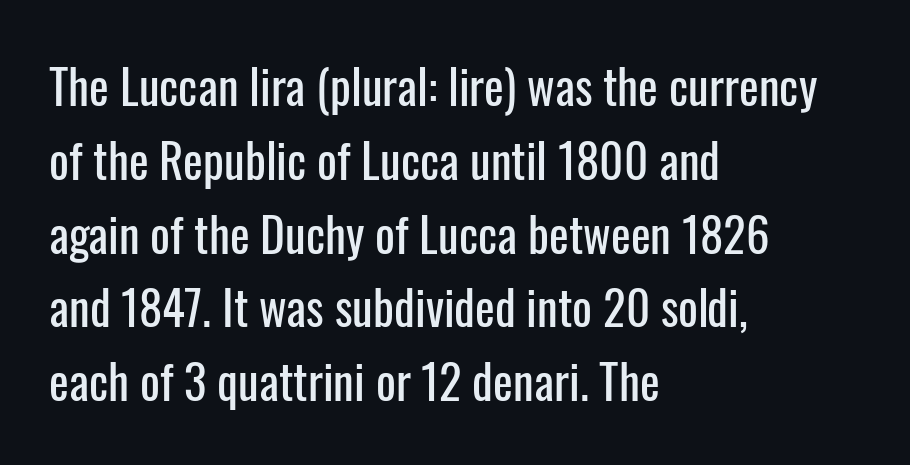
{"serif": "no", "italic": "no", "width": "condensed", "stroke_contrast": "low", "x_height": "medium", "monospaced": "no", "underline": "no", "align": "left", "line_spacing": "normal", "line_spacing_ratio": 1.57, "letter_spacing": "normal", "letter_spacing_em": 0.0, "glyph_px": 47}
